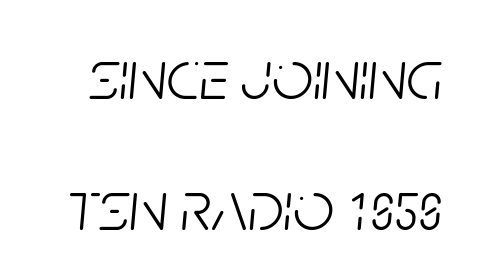
Tracking value appears to be zero — textbook default spacing. The zone under the glyphs is completely vacant. Each stroke keeps to a modest, everyday thickness or less. The letters advance in unequal steps, a hallmark of proportional type. Yep, that's italic — everything's leaning.
